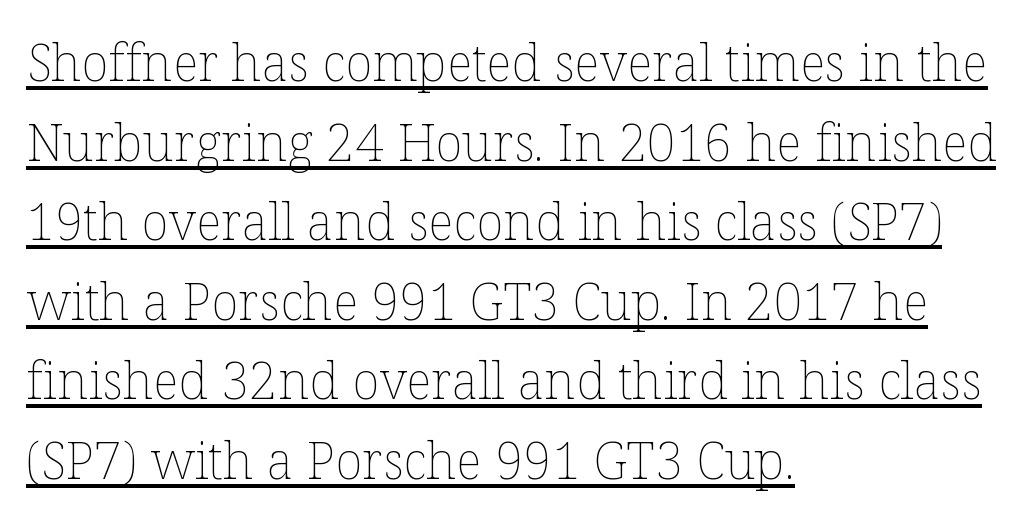
The image shows 51 px thin type, upright; set left-aligned, normal line spacing (1.56x), normal letter spacing, underlined; low stroke contrast and a medium x-height.
